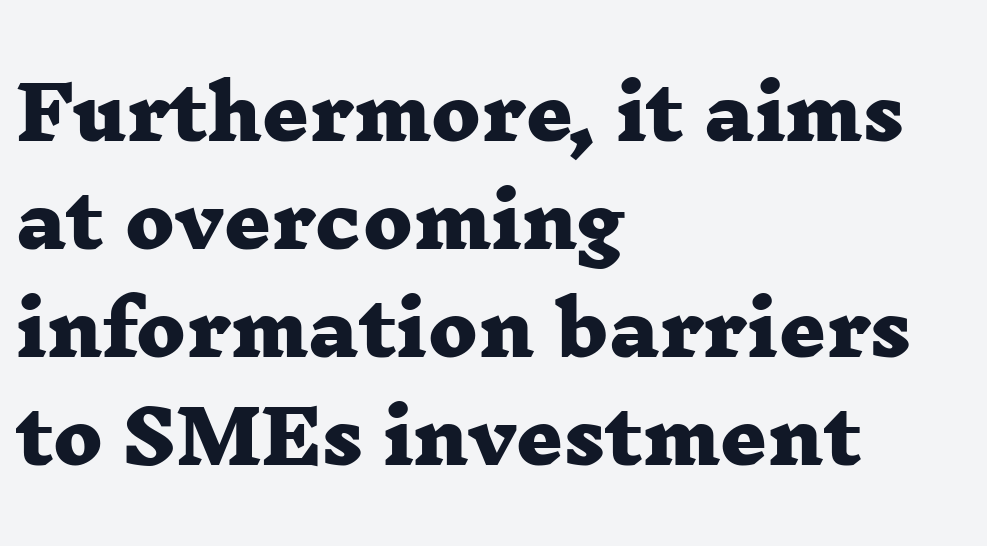
The image shows 73 px heavy, wide serif type; set left-aligned, normal line spacing (1.48x), normal letter spacing, not underlined; low stroke contrast and a medium x-height.
